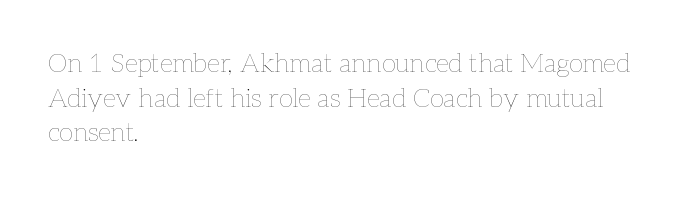
{"italic": "no", "bold": "no", "underline": "no", "align": "left", "line_spacing": "normal", "line_spacing_ratio": 1.33, "letter_spacing": "normal", "letter_spacing_em": 0.0, "glyph_px": 26}
